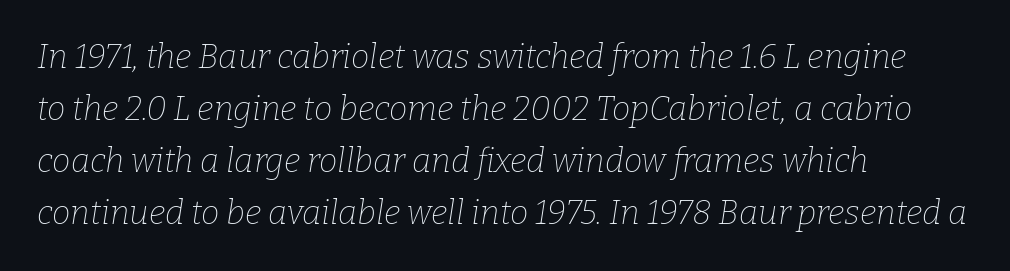
The image shows 33 px thin serif type, italic (leaning right); set left-aligned, normal line spacing (1.58x), normal letter spacing, not underlined; low stroke contrast and a medium x-height.
